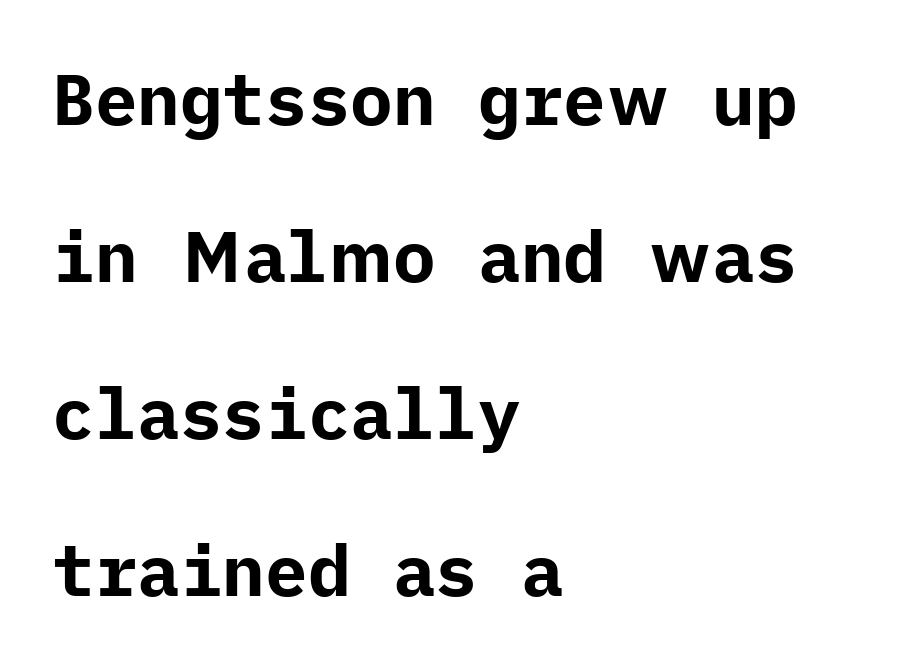
The font's upright variant was chosen for this text. The paragraph has a hard left edge and a soft right edge. The glyphs have the mass of a bold cut. What's the leading like? Stretched, with rows far apart. Check the space under the baseline: it is left empty. Between one letter and the next there's only the usual sliver of space.
